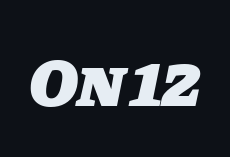
The letterforms sit shoulder to shoulder at normal distance. The passage shown is emphatically bold. Glance below the letters and you will spot only blank space. This sample has the flowing, uneven cadence of proportional lettering.
